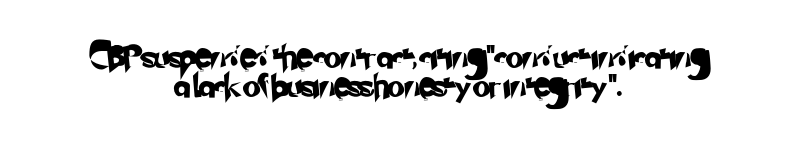
Q: Is the text underlined? A: No.
Q: How is the paragraph aligned? A: Centered.
Q: Is the spacing between letters normal or unusually wide? A: Normal.
